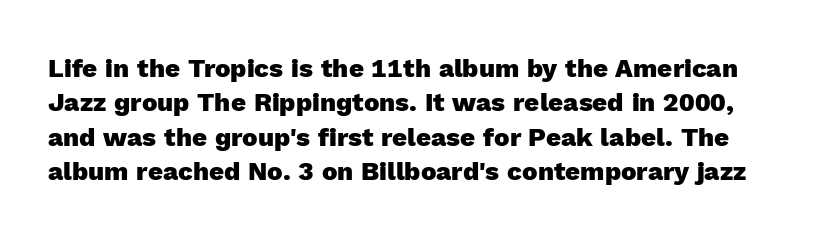
The image shows 26 px bold type, upright; set normal line spacing (1.32x), normal letter spacing, not underlined.
